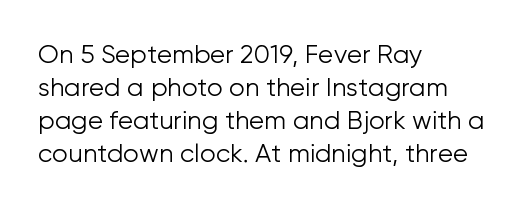
The setting favours the left margin, as ordinary paragraphs usually do. The letters stand upright; this is a roman face. Does the leading feel generous? No, just average. The passage shown has conventional tracking throughout. Each stroke keeps to a modest, everyday thickness or less.
